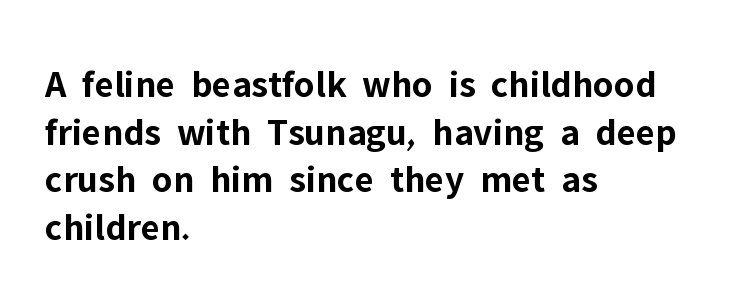
{"serif": "no", "italic": "no", "bold": "yes", "weight": "bold", "width": "normal", "stroke_contrast": "low", "x_height": "medium", "monospaced": "no", "underline": "no", "align": "left", "line_spacing_ratio": 1.22, "letter_spacing": "normal", "letter_spacing_em": 0.0, "glyph_px": 39}
